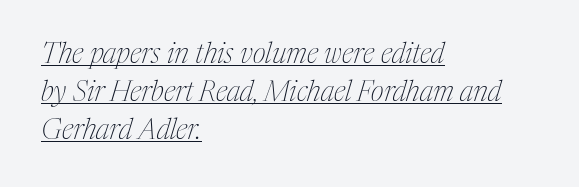
Q: Is the text bold? A: No.
Q: Is the text italic (slanted)? A: Yes, it leans right by about 17 degrees.
Q: Is the typeface a serif or a sans-serif typeface? A: Serif.
Q: Is the text underlined? A: Yes.
Q: How is the paragraph aligned? A: Left-aligned.
Q: Is the spacing between letters normal or unusually wide? A: Normal.
Q: Is the spacing between lines tight, normal or loose? A: Normal.
Q: Width (condensed, normal, or wide)? A: Condensed.
Q: Stroke contrast? A: Medium.
Q: x-height? A: Medium.
Q: Monospaced? A: No.
